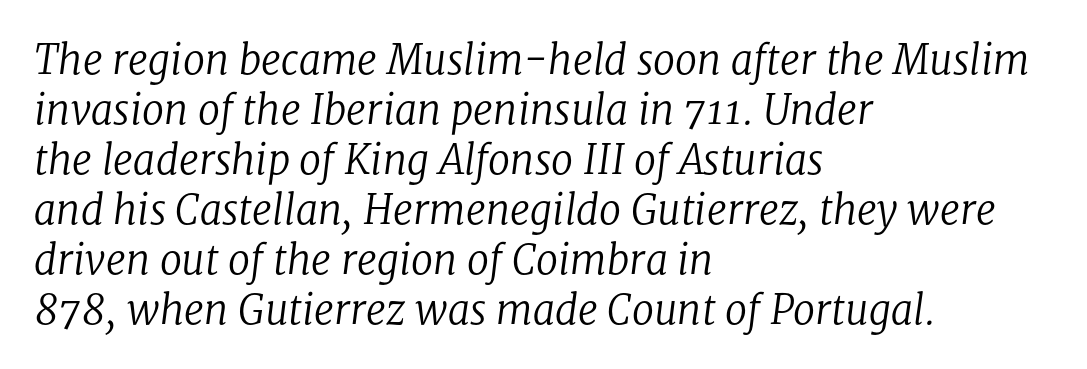
The image shows 40 px regular-weight serif type, italic (leaning right); set left-aligned, normal line spacing (1.25x), normal letter spacing, not underlined; low stroke contrast and a medium x-height.
